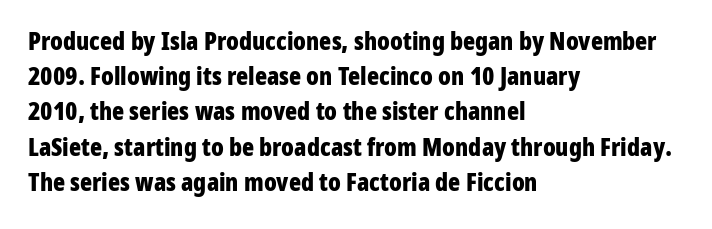
Here the glyphs are tracked normally, forming tight word shapes. Posture: upright roman. Plain, unruled lines of type. Leading matches the norm, producing a regular column.
